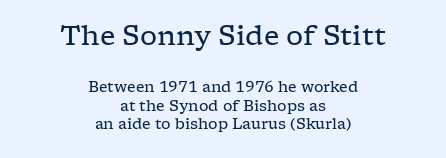
Q: Is the text bold? A: No.
Q: Is the text italic (slanted)? A: No, it is upright.
Q: Is the text underlined? A: No.
Q: How is the paragraph aligned? A: Centered.
Q: Is the spacing between letters normal or unusually wide? A: Normal.
Q: Is the spacing between lines tight, normal or loose? A: Normal.
Q: Which block of text is set in a larger size, the first (top) or the second (bottom)? A: The first (top) one.
